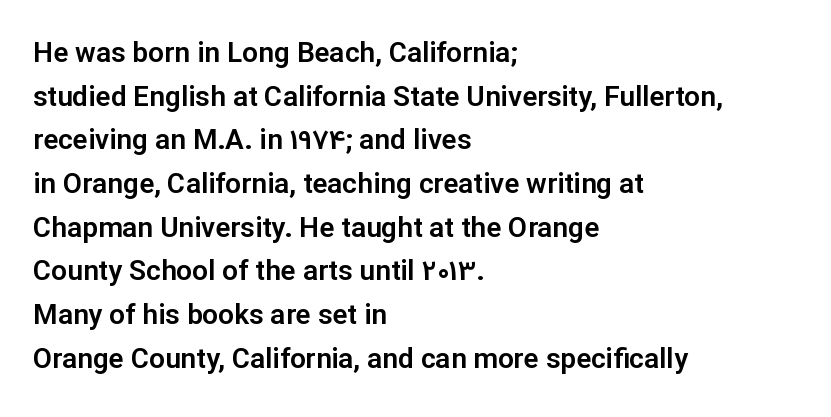
Q: Is the text italic (slanted)? A: No, it is upright.
Q: Is the typeface a serif or a sans-serif typeface? A: Sans-serif.
Q: Is the text underlined? A: No.
Q: How is the paragraph aligned? A: Left-aligned.
Q: Is the spacing between letters normal or unusually wide? A: Normal.
Q: Is the spacing between lines tight, normal or loose? A: Normal.
Q: Width (condensed, normal, or wide)? A: Normal.
Q: Stroke contrast? A: Low.
Q: x-height? A: Medium.
Q: Monospaced? A: No.
